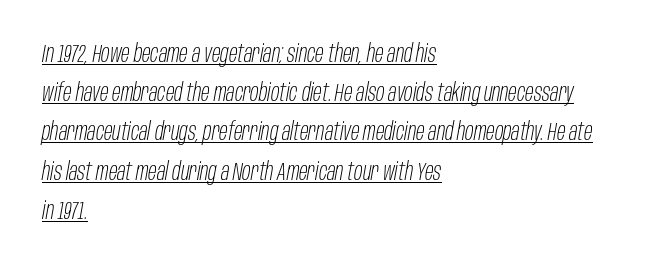
Q: Is the text bold? A: No.
Q: Is the text italic (slanted)? A: Yes, it leans right by about 10 degrees.
Q: Is the text underlined? A: Yes.
Q: How is the paragraph aligned? A: Left-aligned.
Q: Is the spacing between letters normal or unusually wide? A: Normal.
Q: Is the spacing between lines tight, normal or loose? A: Normal.
